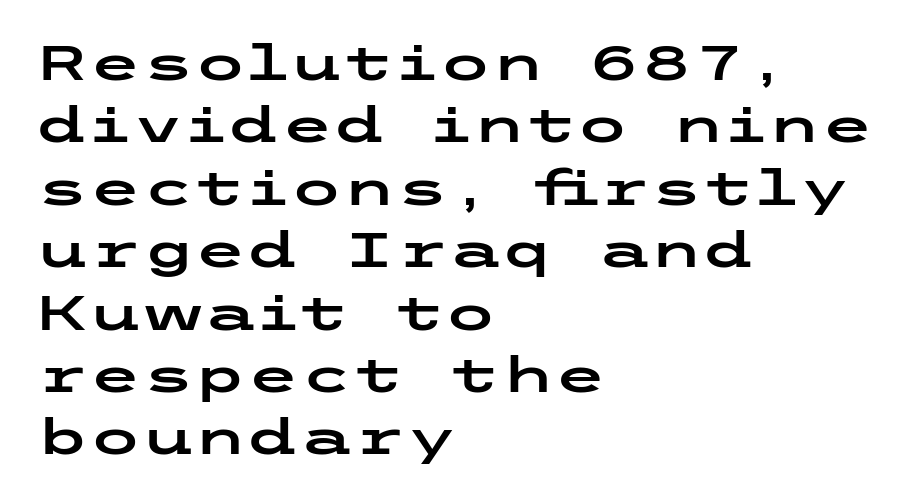
Words float on clear page, feet unadorned. Nope, not italic — everything's standing straight. A typesetter would call this leading conventional body-copy spacing. Caption: standard tracking, unaltered. Check where the strokes stop: nothing finishes them off — pure sans.
